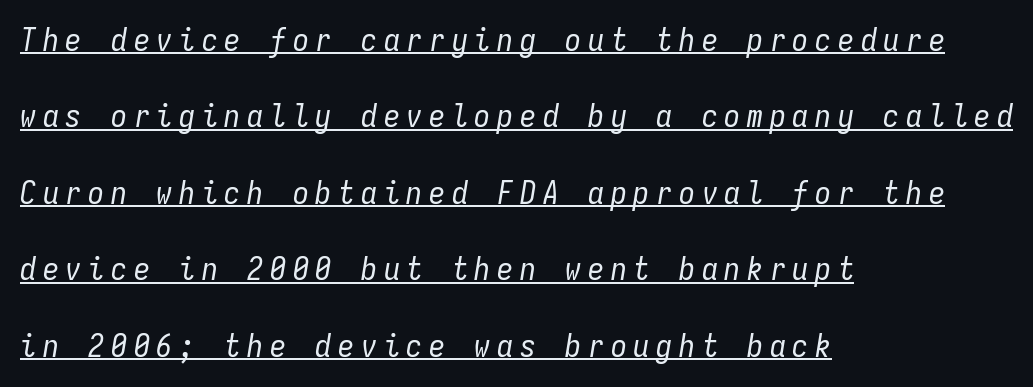
Q: Is the text bold? A: No.
Q: Is the text italic (slanted)? A: Yes, it leans right by about 9 degrees.
Q: Is the text underlined? A: Yes.
Q: How is the paragraph aligned? A: Left-aligned.
Q: Is the spacing between letters normal or unusually wide? A: Unusually wide.
Q: Is the spacing between lines tight, normal or loose? A: Loose.
Q: Width (condensed, normal, or wide)? A: Condensed.
Q: Stroke contrast? A: Low.
Q: x-height? A: Medium.
Q: Monospaced? A: Yes.
